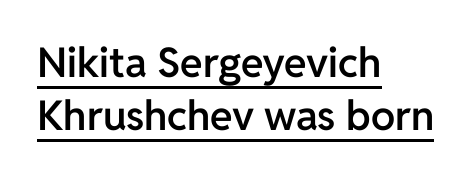
{"serif": "no", "italic": "no", "bold": "semi", "weight": "semibold", "width": "normal", "stroke_contrast": "low", "x_height": "medium", "monospaced": "no", "underline": "yes", "align": "left", "line_spacing": "normal", "line_spacing_ratio": 1.29, "letter_spacing": "normal", "letter_spacing_em": 0.0, "glyph_px": 41}
